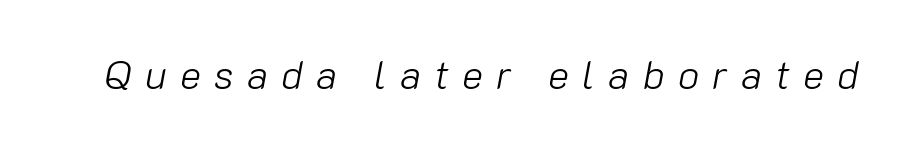
{"italic": "yes", "lean": "right", "slant_degrees": 10, "bold": "no", "weight": "light", "width": "normal", "stroke_contrast": "low", "x_height": "medium", "monospaced": "no", "underline": "no", "letter_spacing": "wide", "letter_spacing_em": 0.33, "glyph_px": 40}
